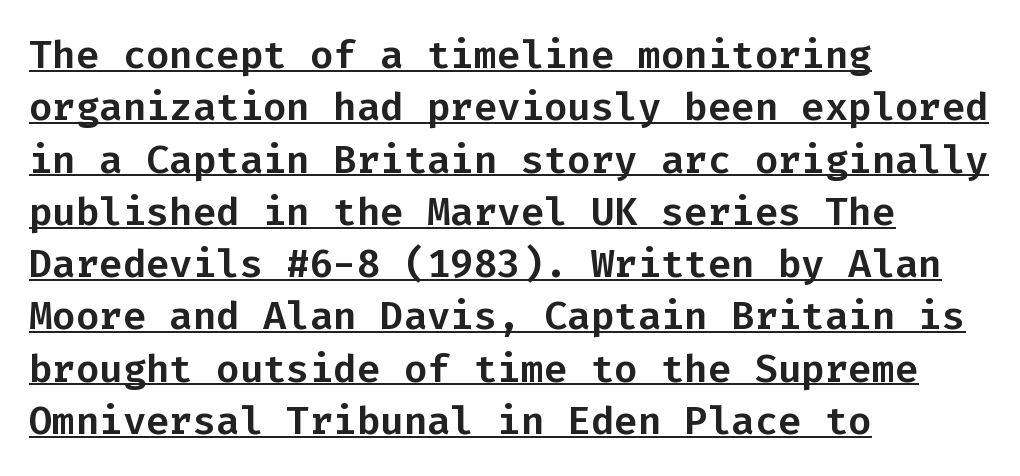
Q: Is the text italic (slanted)? A: No, it is upright.
Q: Is the typeface a serif or a sans-serif typeface? A: Sans-serif.
Q: Is the text underlined? A: Yes.
Q: How is the paragraph aligned? A: Left-aligned.
Q: Is the spacing between letters normal or unusually wide? A: Normal.
Q: Is the spacing between lines tight, normal or loose? A: Normal.
Q: Width (condensed, normal, or wide)? A: Normal.
Q: Stroke contrast? A: Low.
Q: x-height? A: Medium.
Q: Monospaced? A: Yes.
